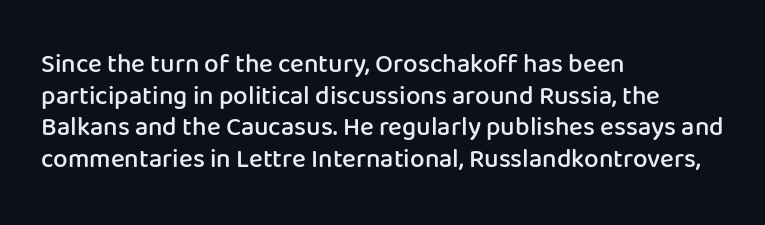
The image shows 26 px text type, upright; set left-aligned, line spacing 1.22x, normal letter spacing, not underlined.
